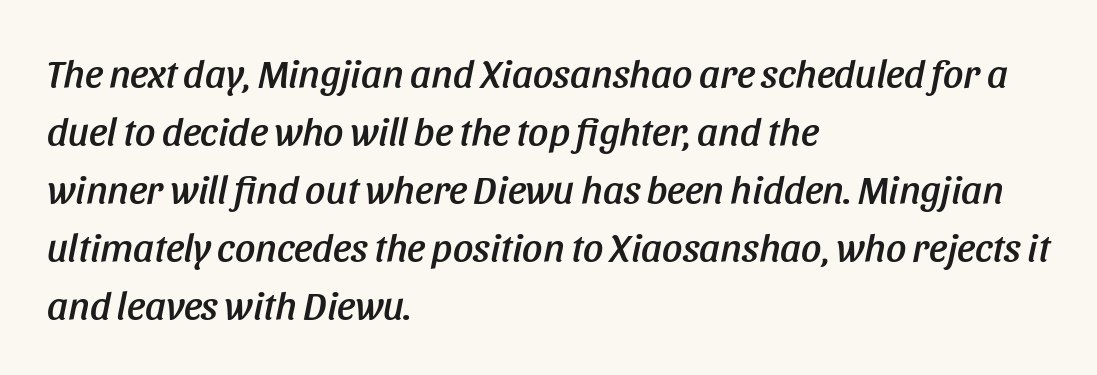
These lines keep a tight, regular rhythm from letter to letter. The glyphs look as if they've been sheared to an angle. The text block is weighted toward the left margin, trailing off unevenly rightward. Successive baselines arrive at the customary interval.
